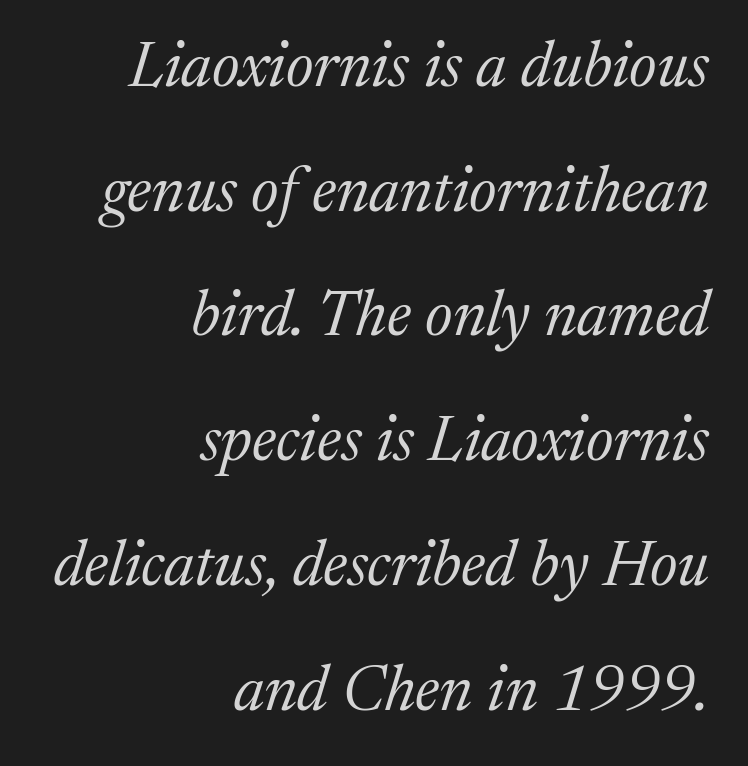
{"serif": "yes", "italic": "yes", "lean": "right", "slant_degrees": 17, "bold": "no", "weight": "regular", "width": "normal", "stroke_contrast": "medium", "x_height": "medium", "monospaced": "no", "underline": "no", "align": "right", "line_spacing": "loose", "line_spacing_ratio": 1.98, "letter_spacing": "normal", "letter_spacing_em": 0.0, "glyph_px": 63}
